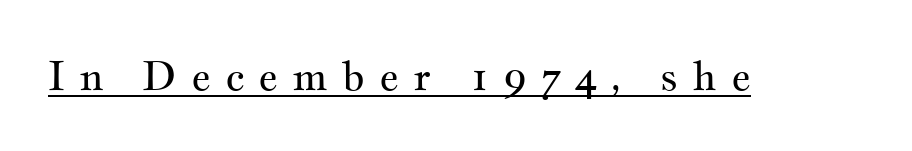
{"serif": "yes", "italic": "no", "bold": "no", "weight": "regular", "width": "wide", "stroke_contrast": "medium", "x_height": "small", "monospaced": "no", "underline": "yes", "letter_spacing": "wide", "letter_spacing_em": 0.34, "glyph_px": 41}
